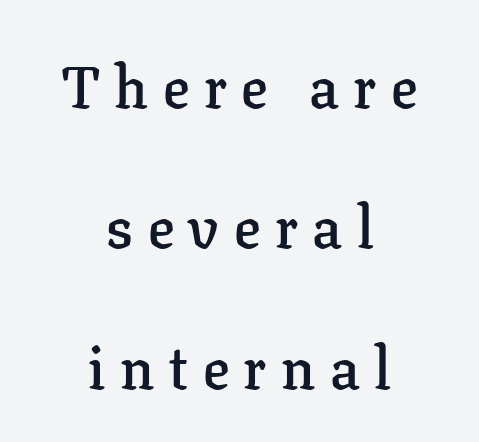
Q: Is the text bold? A: Semi-bold.
Q: Is the text italic (slanted)? A: No, it is upright.
Q: Is the typeface a serif or a sans-serif typeface? A: Serif.
Q: Is the text underlined? A: No.
Q: How is the paragraph aligned? A: Centered.
Q: Is the spacing between letters normal or unusually wide? A: Unusually wide.
Q: Is the spacing between lines tight, normal or loose? A: Loose.
Q: Width (condensed, normal, or wide)? A: Normal.
Q: Stroke contrast? A: Low.
Q: x-height? A: Medium.
Q: Monospaced? A: No.
